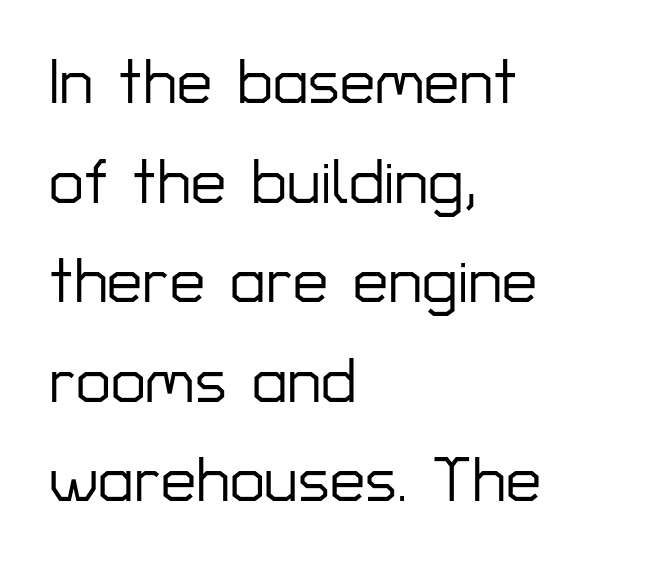
Q: Is the text italic (slanted)? A: No, it is upright.
Q: Is the typeface a serif or a sans-serif typeface? A: Sans-serif.
Q: Is the text underlined? A: No.
Q: How is the paragraph aligned? A: Left-aligned.
Q: Is the spacing between letters normal or unusually wide? A: Normal.
Q: Is the spacing between lines tight, normal or loose? A: Normal.
Q: Width (condensed, normal, or wide)? A: Normal.
Q: Stroke contrast? A: Low.
Q: x-height? A: Medium.
Q: Monospaced? A: No.
